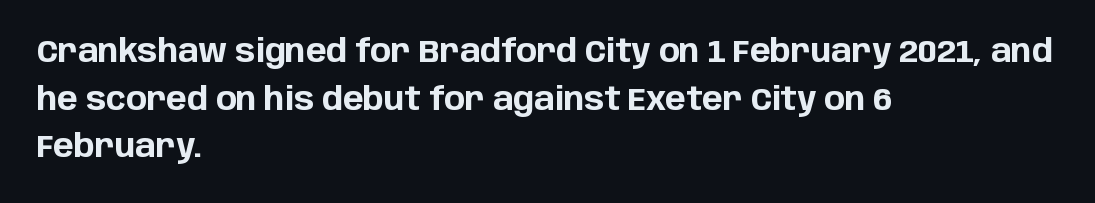
{"serif": "no", "italic": "no", "bold": "yes", "weight": "bold", "width": "normal", "stroke_contrast": "low", "x_height": "large", "monospaced": "no", "underline": "no", "align": "left", "line_spacing": "normal", "line_spacing_ratio": 1.54, "letter_spacing": "normal", "letter_spacing_em": 0.0, "glyph_px": 31}
